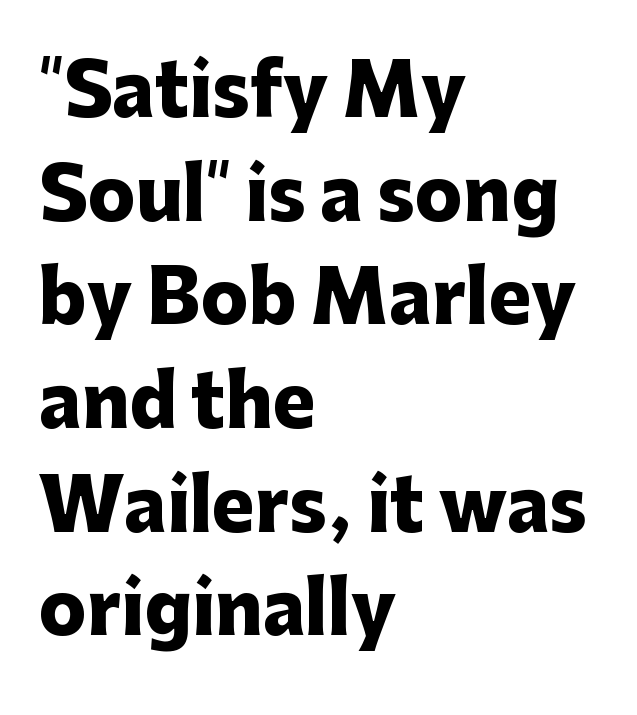
No italicization has been applied; the sample stays upright. Caption: bold face, heavy strokes. Think of a printed novel: that variable character pitch is what you see here. The space between consecutive lines is moderate.
